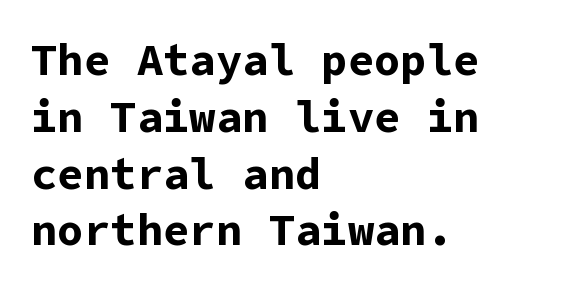
Q: Is the text bold? A: Yes.
Q: Is the text italic (slanted)? A: No, it is upright.
Q: Is the typeface a serif or a sans-serif typeface? A: Sans-serif.
Q: Is the text underlined? A: No.
Q: How is the paragraph aligned? A: Left-aligned.
Q: Is the spacing between letters normal or unusually wide? A: Normal.
Q: Is the spacing between lines tight, normal or loose? A: Normal.
Q: Width (condensed, normal, or wide)? A: Normal.
Q: Stroke contrast? A: Low.
Q: x-height? A: Medium.
